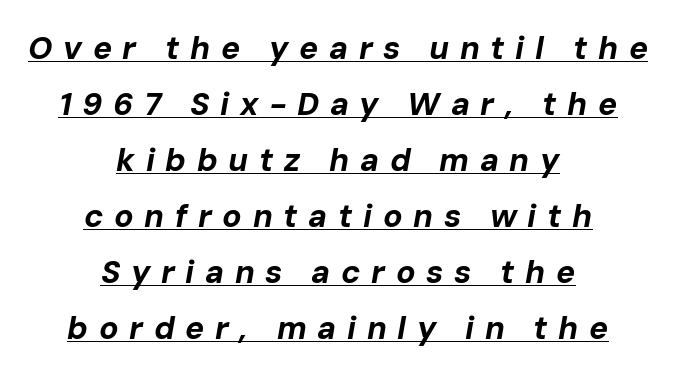
Q: Is the text bold? A: Yes.
Q: Is the text italic (slanted)? A: Yes, it leans right by about 10 degrees.
Q: Is the text underlined? A: Yes.
Q: How is the paragraph aligned? A: Centered.
Q: Is the spacing between letters normal or unusually wide? A: Unusually wide.
Q: Width (condensed, normal, or wide)? A: Normal.
Q: Stroke contrast? A: Low.
Q: x-height? A: Medium.
Q: Monospaced? A: No.
